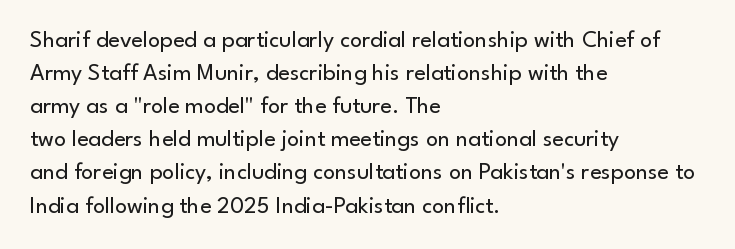
Q: Is the text bold? A: No.
Q: Is the text italic (slanted)? A: No, it is upright.
Q: Is the text underlined? A: No.
Q: How is the paragraph aligned? A: Left-aligned.
Q: Is the spacing between letters normal or unusually wide? A: Normal.
Q: Is the spacing between lines tight, normal or loose? A: Normal.
